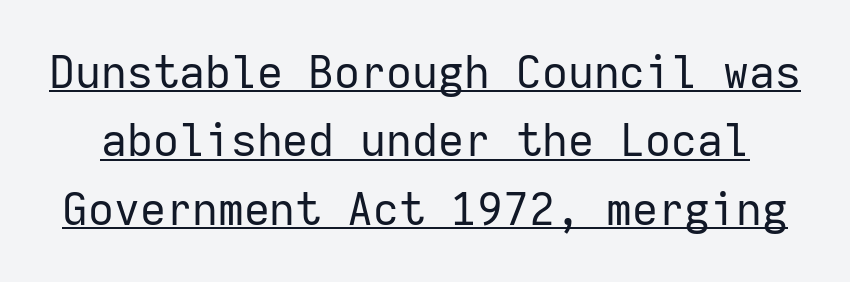
{"serif": "no", "italic": "no", "bold": "no", "weight": "regular", "width": "normal", "stroke_contrast": "low", "x_height": "medium", "monospaced": "yes", "underline": "yes", "line_spacing": "normal", "line_spacing_ratio": 1.52, "letter_spacing": "normal", "letter_spacing_em": 0.0, "glyph_px": 45}
